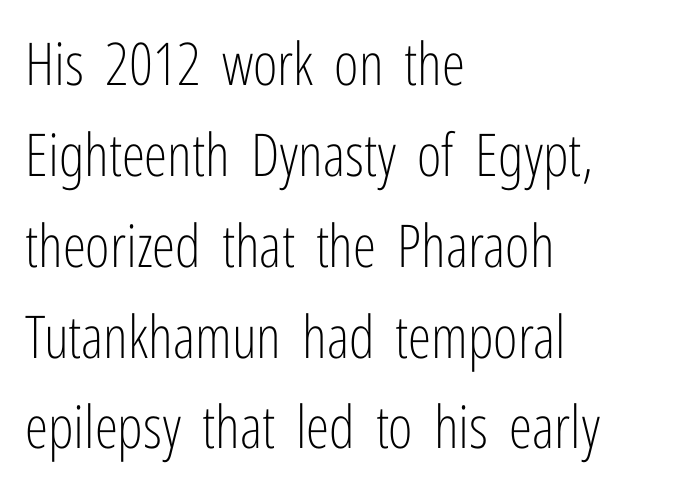
Stems here are at most as thick as an everyday book face. The lines sit at an ordinary, default distance from one another. Tracking here is standard; glyphs follow each other at the usual distance. Vertical strokes here are truly vertical. This rendering features lettering with no underline. Short and long lines alike share a common starting point at left.
